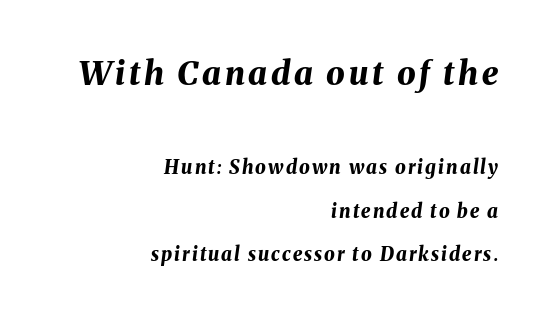
{"italic": "yes", "lean": "right", "slant_degrees": 8, "bold": "yes", "weight": "bold", "width": "normal", "stroke_contrast": "medium", "x_height": "medium", "monospaced": "no", "underline": "no", "align": "right", "line_spacing": "loose", "line_spacing_ratio": 2.31, "larger_block": "first", "size_ratio": 1.74, "glyph_px": 33}
